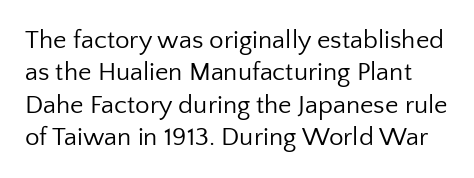
The line texture is even and compact thanks to regular tracking. Rendered with straight, roman letterforms. Weight class: somewhere from thin through regular. The words here are not underlined.
